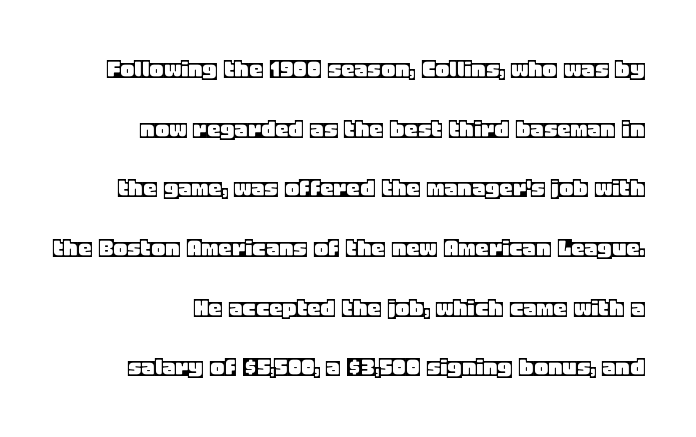
The image shows 27 px text type, upright; set loose line spacing (2.21x), normal letter spacing, not underlined.
